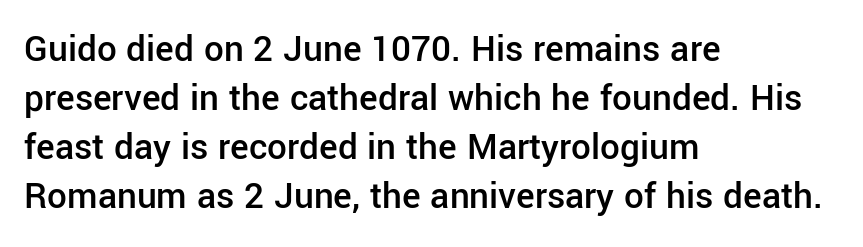
The image shows 39 px semibold sans-serif type, upright; set left-aligned, normal line spacing (1.26x), normal letter spacing, not underlined; low stroke contrast and a medium x-height.
